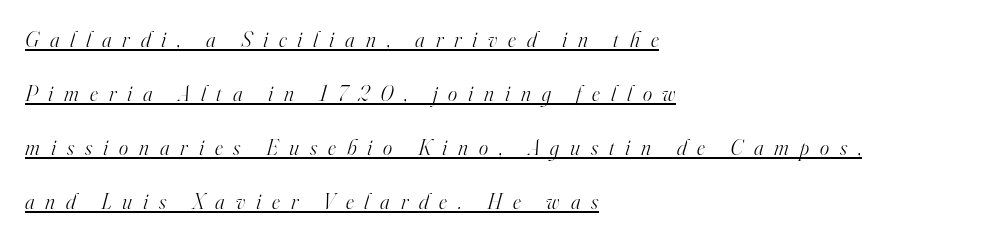
Q: Is the text bold? A: No.
Q: Is the text italic (slanted)? A: Yes, it leans right by about 16 degrees.
Q: Is the text underlined? A: Yes.
Q: How is the paragraph aligned? A: Left-aligned.
Q: Is the spacing between letters normal or unusually wide? A: Unusually wide.
Q: Is the spacing between lines tight, normal or loose? A: Loose.
